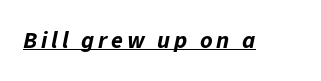
Looking at the ascenders, they clearly lean. This is heavy type, rendered in bold. The passage shown is underscored from start to finish.
